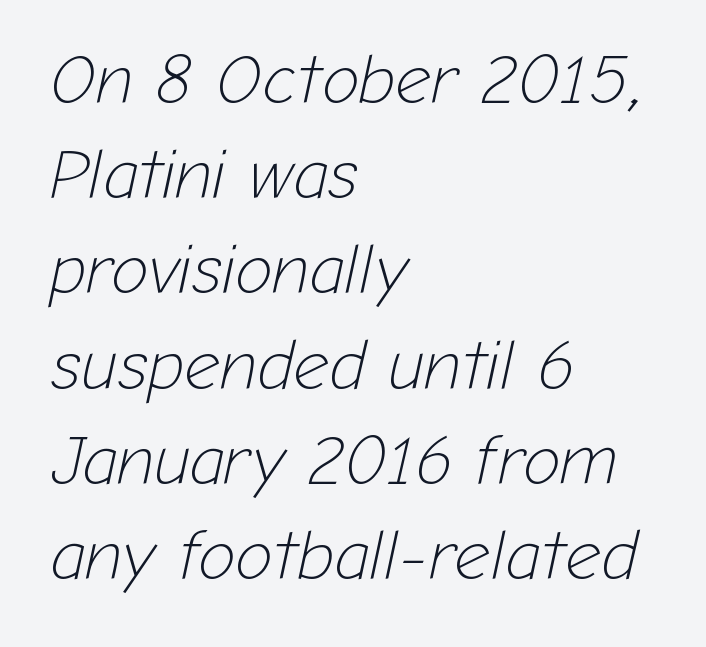
Q: Is the text bold? A: No.
Q: Is the text italic (slanted)? A: Yes, it leans right by about 12 degrees.
Q: Is the text underlined? A: No.
Q: How is the paragraph aligned? A: Left-aligned.
Q: Is the spacing between letters normal or unusually wide? A: Normal.
Q: Is the spacing between lines tight, normal or loose? A: Normal.
Q: Width (condensed, normal, or wide)? A: Normal.
Q: Stroke contrast? A: Low.
Q: x-height? A: Medium.
Q: Monospaced? A: No.
